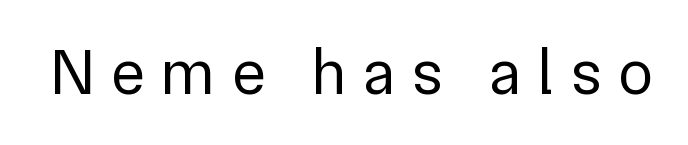
The image shows 64 px regular-weight sans-serif type, upright; set unusually wide letter spacing (+0.26 em), not underlined; low stroke contrast and a medium x-height.
